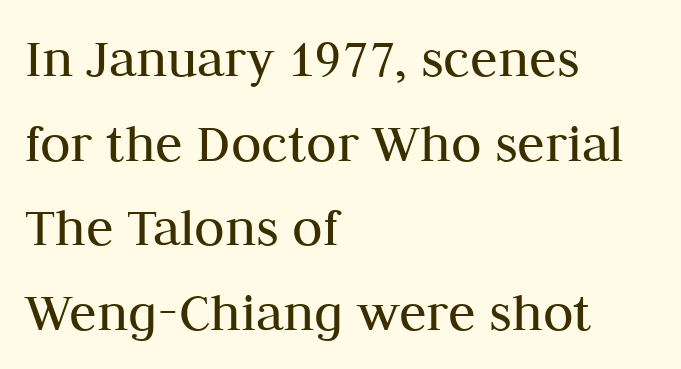
Q: Is the text bold? A: No.
Q: Is the text italic (slanted)? A: No, it is upright.
Q: Is the typeface a serif or a sans-serif typeface? A: Serif.
Q: Is the text underlined? A: No.
Q: How is the paragraph aligned? A: Left-aligned.
Q: Is the spacing between letters normal or unusually wide? A: Normal.
Q: Is the spacing between lines tight, normal or loose? A: Normal.
Q: Width (condensed, normal, or wide)? A: Normal.
Q: Stroke contrast? A: Medium.
Q: x-height? A: Medium.
Q: Monospaced? A: No.
